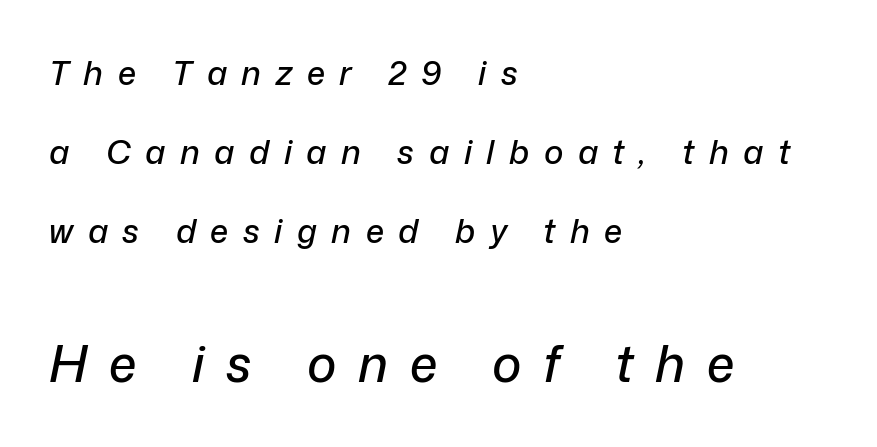
The image shows 50 px text type, italic (leaning right); set left-aligned, loose line spacing (2.4x), unusually wide letter spacing (+0.44 em), not underlined; the second (bottom) block is 1.52x larger; low stroke contrast and a medium x-height.
